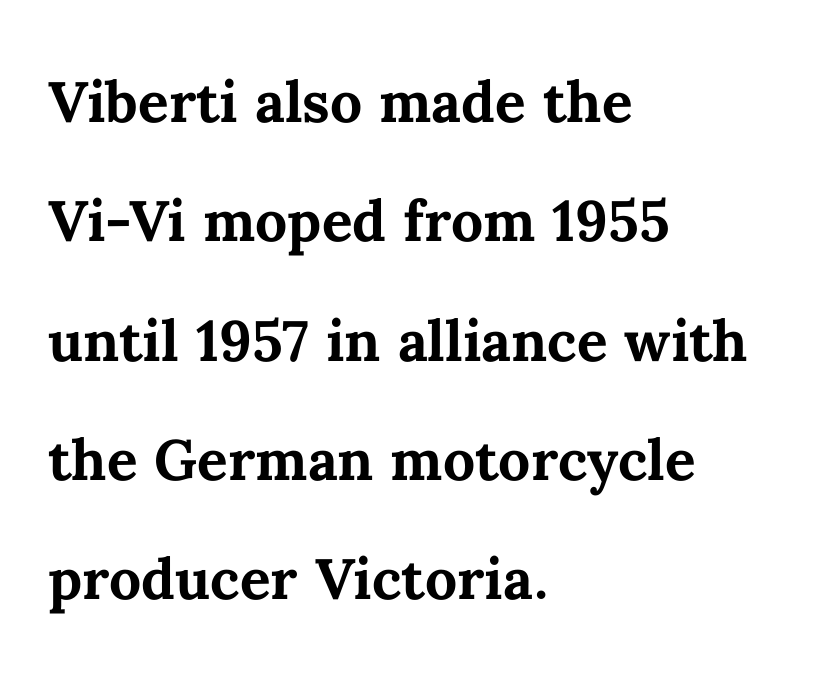
Is there much room between lines? A standard amount, neither cramped nor airy. Honestly, there is no underline to notice here at all. Rendered with straight, roman letterforms. Is the block centered? No — it sits flush against the left margin. Students, note that the glyphs here touch the page at normal intervals.
